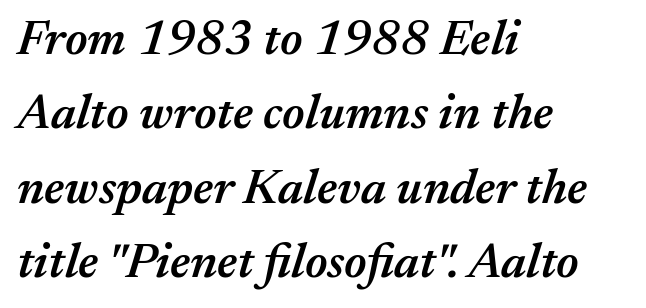
Q: Is the text bold? A: Semi-bold.
Q: Is the text italic (slanted)? A: Yes, it leans right by about 17 degrees.
Q: Is the text underlined? A: No.
Q: How is the paragraph aligned? A: Left-aligned.
Q: Is the spacing between letters normal or unusually wide? A: Normal.
Q: Is the spacing between lines tight, normal or loose? A: Normal.
Q: Width (condensed, normal, or wide)? A: Normal.
Q: Stroke contrast? A: Medium.
Q: x-height? A: Medium.
Q: Monospaced? A: No.
